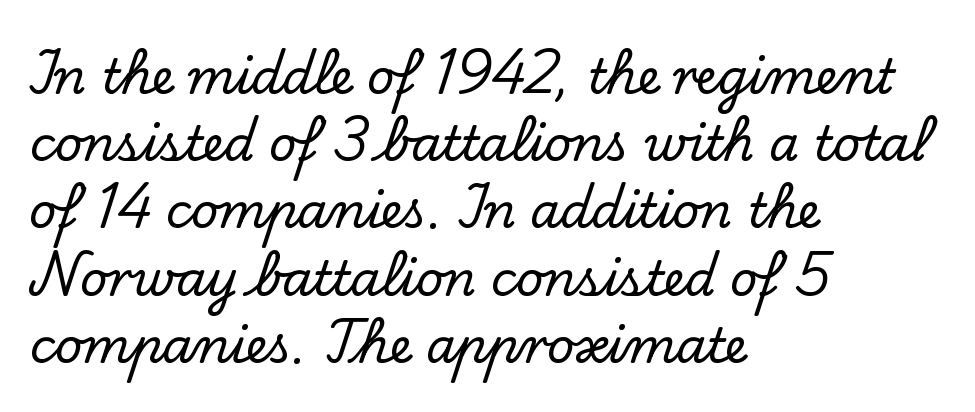
{"serif": "yes", "width": "normal", "stroke_contrast": "low", "x_height": "small", "monospaced": "no", "underline": "no", "align": "left", "line_spacing": "normal", "line_spacing_ratio": 1.4, "letter_spacing": "normal", "letter_spacing_em": 0.0, "glyph_px": 48}
